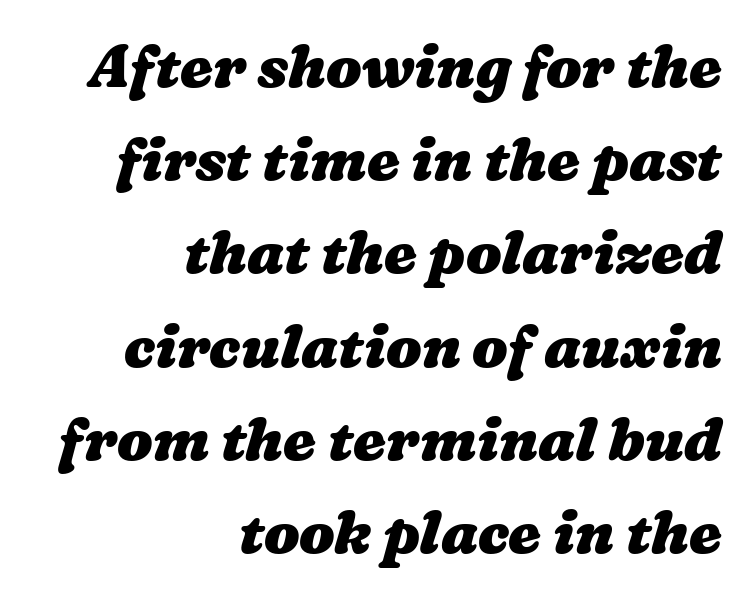
{"bold": "yes", "weight": "heavy", "width": "wide", "stroke_contrast": "medium", "x_height": "medium", "monospaced": "no", "underline": "no", "align": "right", "line_spacing": "normal", "line_spacing_ratio": 1.58, "letter_spacing": "normal", "letter_spacing_em": 0.0, "glyph_px": 59}
